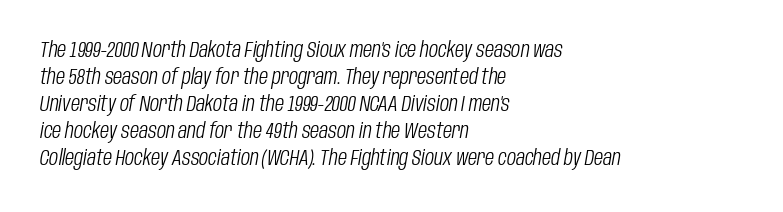
{"italic": "yes", "lean": "right", "slant_degrees": 10, "bold": "no", "underline": "no", "align": "left", "line_spacing": "normal", "line_spacing_ratio": 1.29, "letter_spacing": "normal", "letter_spacing_em": 0.0, "glyph_px": 21}
